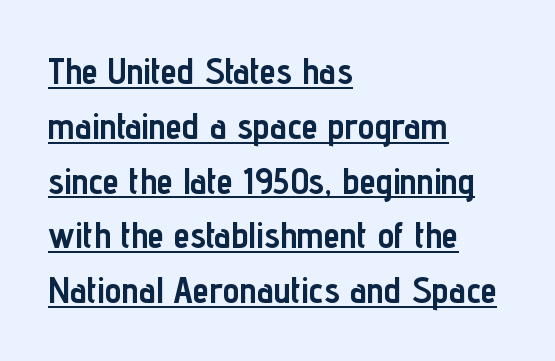
A typesetter would call this zero additional tracking. Every character sits straight up, as roman type does. Letterform terminals end flat and unadorned throughout the passage. Thick stems and heavy bowls — unmistakably bold. These lines are rendered in a variable-pitch font. Honestly, the row spacing looks completely unremarkable.
